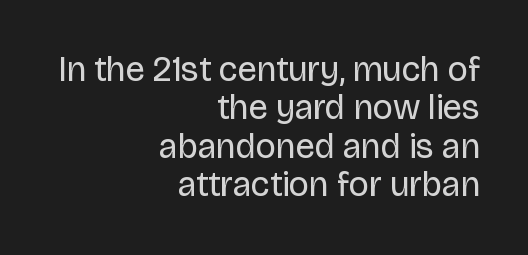
The leading is snug, giving the passage a crowded texture. Letter spacing: default. The passage shown is not underscored anywhere. A sans-serif font was chosen for this passage. Looks like regular typesetting: each glyph gets only the width it needs.
